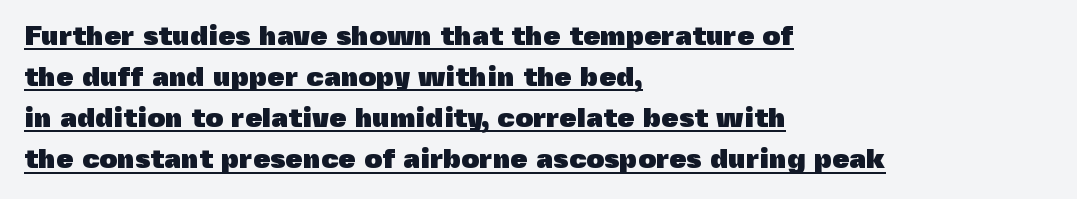
Q: Is the text bold? A: Yes.
Q: Is the text italic (slanted)? A: No, it is upright.
Q: Is the typeface a serif or a sans-serif typeface? A: Sans-serif.
Q: Is the text underlined? A: Yes.
Q: How is the paragraph aligned? A: Left-aligned.
Q: Is the spacing between letters normal or unusually wide? A: Normal.
Q: Is the spacing between lines tight, normal or loose? A: Normal.
Q: Width (condensed, normal, or wide)? A: Normal.
Q: x-height? A: Medium.
Q: Monospaced? A: No.
